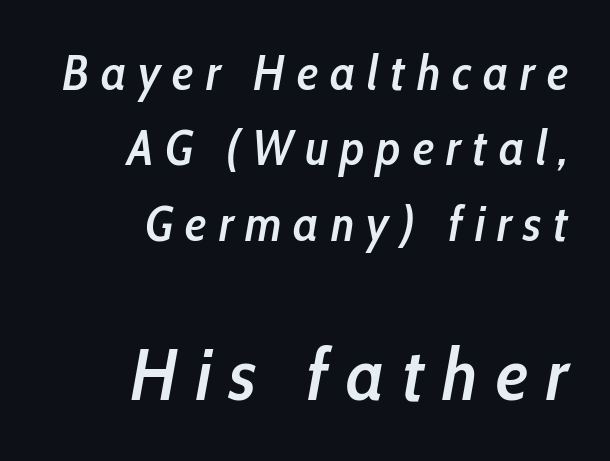
{"italic": "yes", "lean": "right", "slant_degrees": 10, "bold": "semi", "weight": "semibold", "width": "condensed", "stroke_contrast": "low", "x_height": "medium", "monospaced": "no", "underline": "no", "align": "right", "line_spacing": "normal", "line_spacing_ratio": 1.54, "letter_spacing": "wide", "letter_spacing_em": 0.24, "larger_block": "second", "size_ratio": 1.51, "glyph_px": 74}
